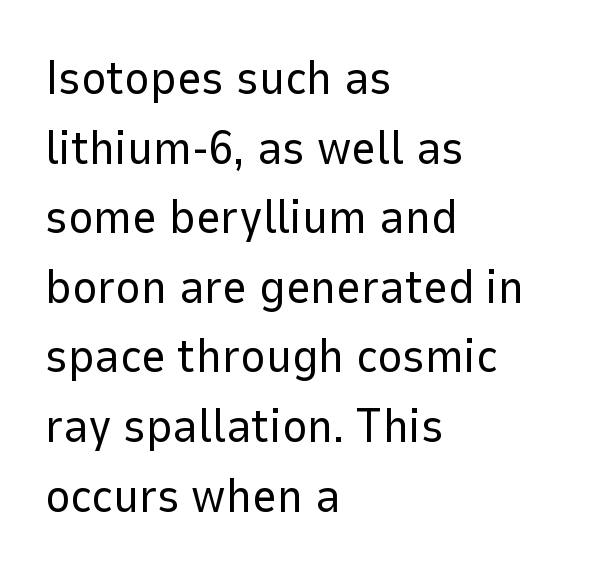
{"serif": "no", "italic": "no", "bold": "no", "weight": "regular", "width": "normal", "stroke_contrast": "low", "x_height": "medium", "monospaced": "no", "underline": "no", "align": "left", "line_spacing": "normal", "line_spacing_ratio": 1.45, "letter_spacing": "normal", "letter_spacing_em": 0.0, "glyph_px": 48}
